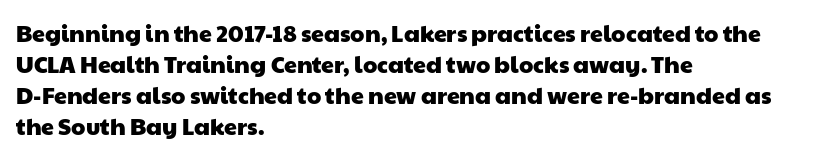
{"underline": "no", "align": "left", "line_spacing": "normal", "line_spacing_ratio": 1.35, "letter_spacing": "normal", "letter_spacing_em": 0.0, "glyph_px": 23}
